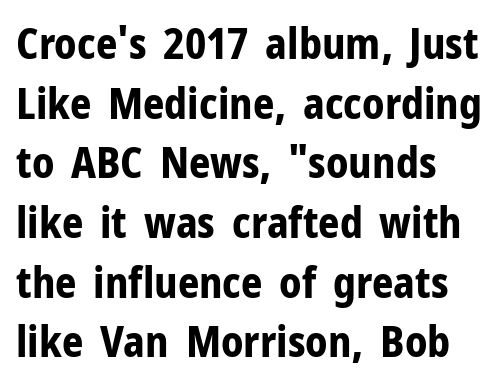
The image shows 42 px bold sans-serif type, upright; set normal line spacing (1.42x), normal letter spacing, not underlined; low stroke contrast and a medium x-height.
